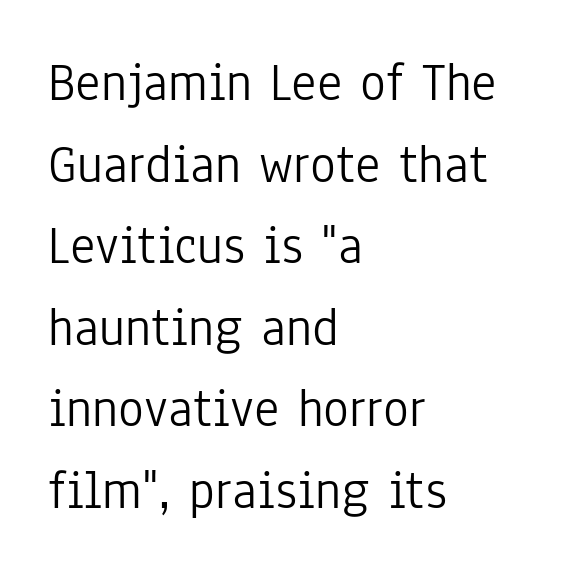
Q: Is the text bold? A: No.
Q: Is the text italic (slanted)? A: No, it is upright.
Q: Is the typeface a serif or a sans-serif typeface? A: Sans-serif.
Q: Is the text underlined? A: No.
Q: How is the paragraph aligned? A: Left-aligned.
Q: Is the spacing between letters normal or unusually wide? A: Normal.
Q: Is the spacing between lines tight, normal or loose? A: Normal.
Q: Width (condensed, normal, or wide)? A: Condensed.
Q: Stroke contrast? A: Low.
Q: x-height? A: Medium.
Q: Monospaced? A: No.
